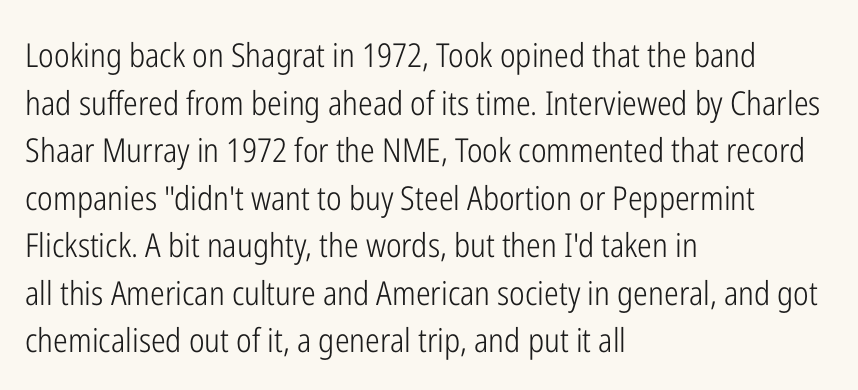
{"serif": "no", "italic": "no", "bold": "no", "weight": "light", "width": "condensed", "stroke_contrast": "low", "x_height": "medium", "monospaced": "no", "underline": "no", "align": "left", "line_spacing": "normal", "line_spacing_ratio": 1.44, "letter_spacing": "normal", "letter_spacing_em": 0.0, "glyph_px": 33}
